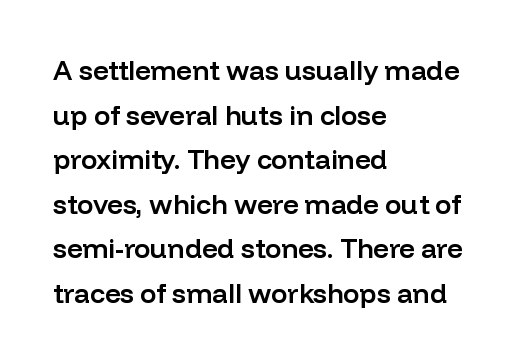
{"italic": "no", "bold": "semi", "underline": "no", "align": "left", "line_spacing": "normal", "line_spacing_ratio": 1.65, "letter_spacing": "normal", "letter_spacing_em": 0.0, "glyph_px": 27}
